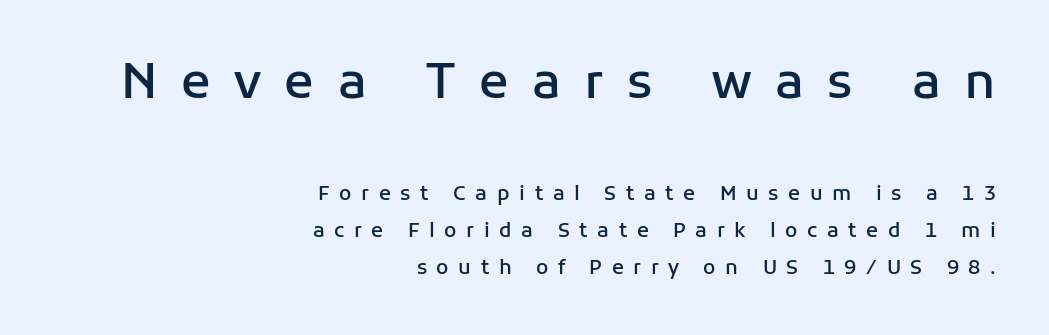
{"serif": "no", "italic": "no", "bold": "semi", "weight": "semibold", "width": "normal", "stroke_contrast": "low", "x_height": "medium", "monospaced": "no", "underline": "no", "align": "right", "line_spacing_ratio": 1.84, "letter_spacing": "wide", "letter_spacing_em": 0.48, "larger_block": "first", "size_ratio": 2.45, "glyph_px": 49}
